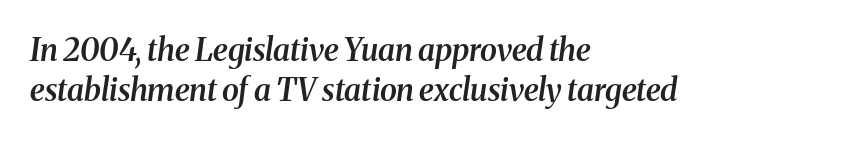
Q: Is the text bold? A: Semi-bold.
Q: Is the text italic (slanted)? A: Yes, it leans right by about 8 degrees.
Q: Is the typeface a serif or a sans-serif typeface? A: Serif.
Q: Is the text underlined? A: No.
Q: How is the paragraph aligned? A: Left-aligned.
Q: Is the spacing between letters normal or unusually wide? A: Normal.
Q: Is the spacing between lines tight, normal or loose? A: Normal.
Q: Width (condensed, normal, or wide)? A: Normal.
Q: Stroke contrast? A: Medium.
Q: x-height? A: Medium.
Q: Monospaced? A: No.
